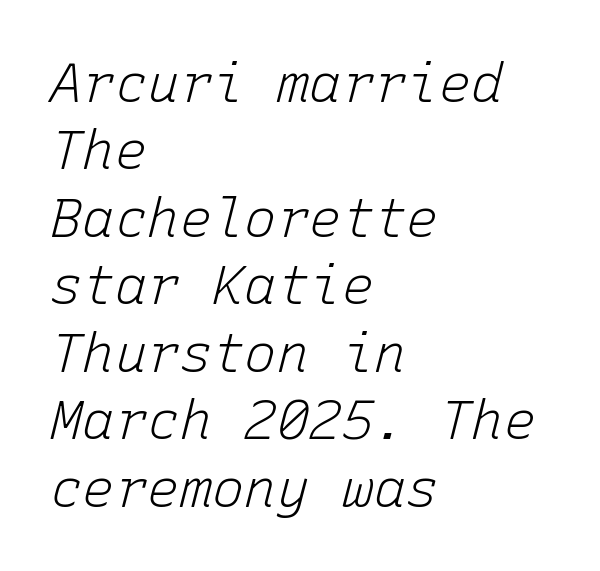
Rendered with sloped, italic letterforms. Is the block centered? No — it sits flush against the left margin. The face used here is rendered with its standard letterfit. Each row of text sits above clean, open space. You could count columns in this text — the font is strictly monospaced. Counters stay open thanks to moderate or lighter strokes.
